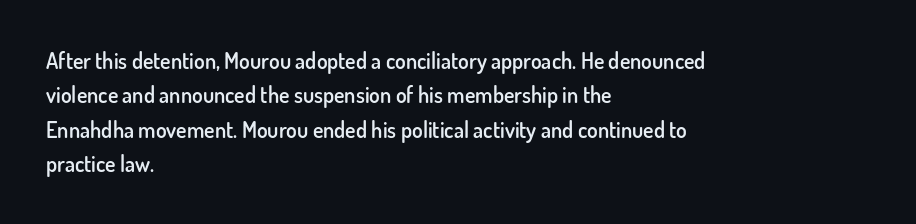
The image shows 22 px text type, upright; set left-aligned, normal line spacing (1.56x), normal letter spacing, not underlined.
